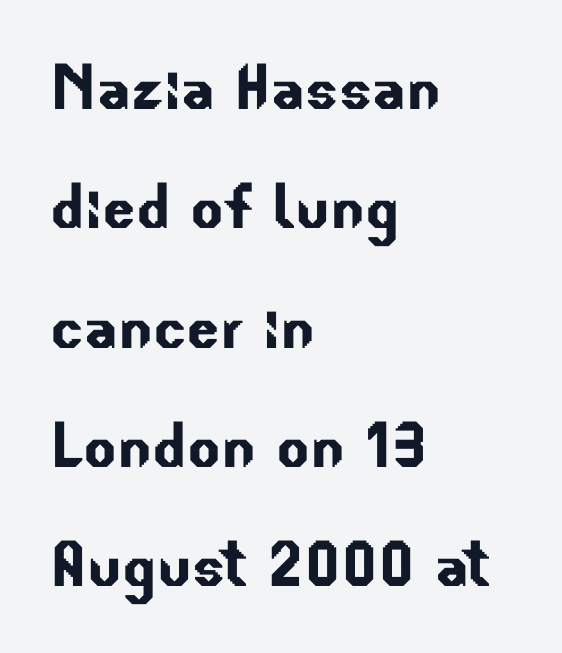
The image shows 78 px sans-serif type; set left-aligned, normal line spacing (1.53x), normal letter spacing, not underlined; low stroke contrast and a small x-height.
